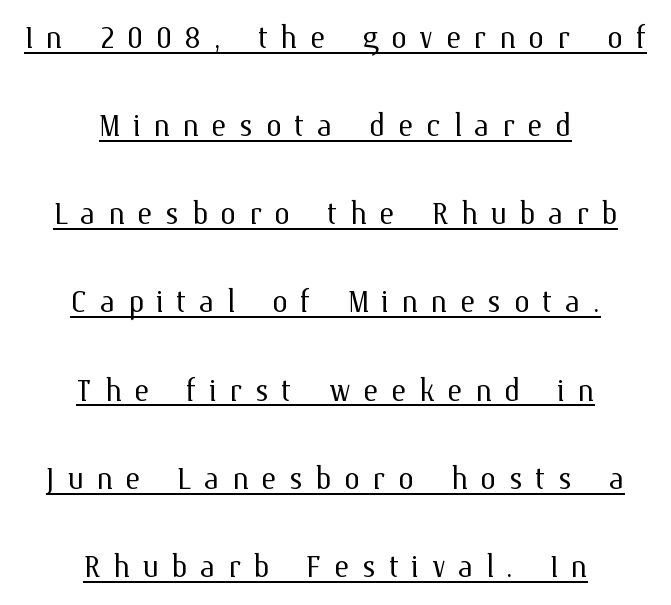
The typesetting does not lean heavy: it is not bold. Unlike italic type, these characters show no tilt at all. These lines stack symmetrically, like a column narrowing and widening about its center. Looks like someone drew a line under every word here.
